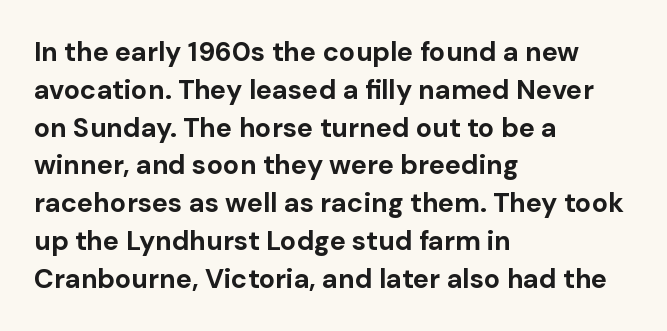
Line spacing here is normal. The baseline area is clear. This sample uses an upright cut, with every glyph sitting square on the baseline. These lines keep a tight, regular rhythm from letter to letter. Line beginnings align vertically; line endings do not.
